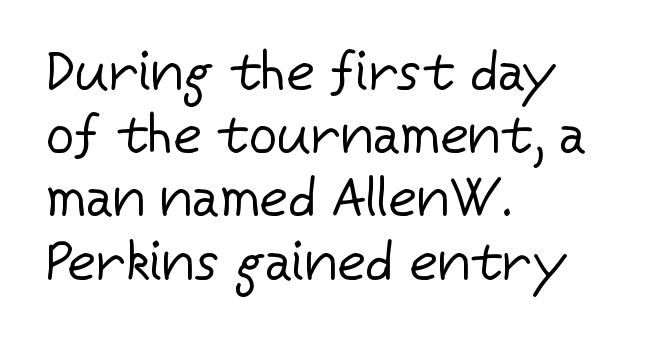
Character widths vary here, with narrow letters taking less room than wide ones. Each word holds together tightly as a unit, with standard inter-letter gaps. A light-to-regular cut is what we see here. Does the lettering tilt? It doesn't — this is upright. Honestly, the rows look squashed on top of each other. Underline: absent.
